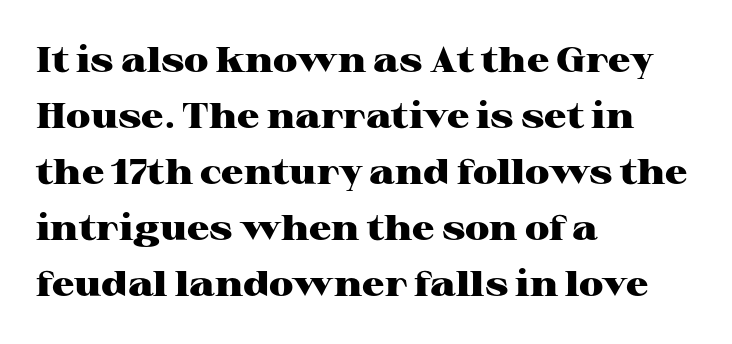
Q: Is the text bold? A: Yes.
Q: Is the text italic (slanted)? A: No, it is upright.
Q: Is the typeface a serif or a sans-serif typeface? A: Serif.
Q: Is the text underlined? A: No.
Q: How is the paragraph aligned? A: Left-aligned.
Q: Is the spacing between letters normal or unusually wide? A: Normal.
Q: Is the spacing between lines tight, normal or loose? A: Normal.
Q: Width (condensed, normal, or wide)? A: Wide.
Q: Stroke contrast? A: High.
Q: x-height? A: Medium.
Q: Monospaced? A: No.
